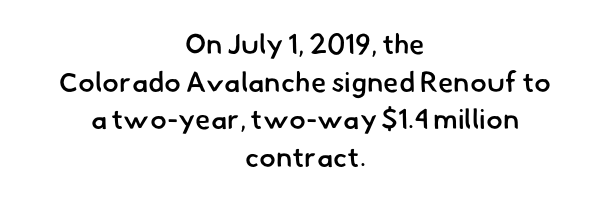
{"serif": "no", "bold": "semi", "weight": "semibold", "width": "normal", "stroke_contrast": "low", "x_height": "small", "monospaced": "no", "underline": "no", "align": "center", "line_spacing": "normal", "line_spacing_ratio": 1.34, "letter_spacing": "normal", "letter_spacing_em": 0.0, "glyph_px": 28}
